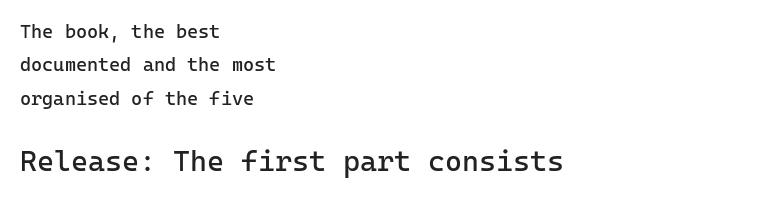
The text block is weighted toward the left margin, trailing off unevenly rightward. This sample uses a sans-serif face. Every stem runs plumb, perpendicular to the baseline. Reading top to bottom, the characters get bigger at the block break. Do the characters align in a grid? Yes, the font is monospaced.
